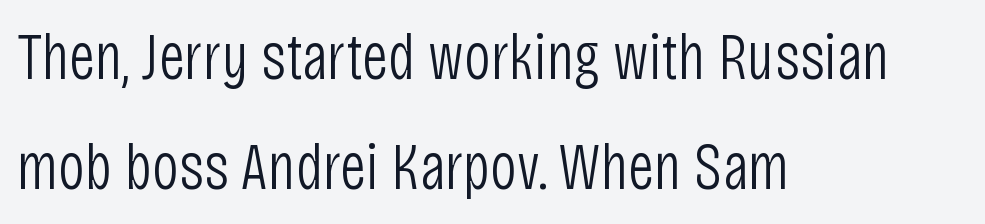
Q: Is the text bold? A: No.
Q: Is the text italic (slanted)? A: No, it is upright.
Q: Is the typeface a serif or a sans-serif typeface? A: Sans-serif.
Q: Is the text underlined? A: No.
Q: How is the paragraph aligned? A: Left-aligned.
Q: Is the spacing between letters normal or unusually wide? A: Normal.
Q: Is the spacing between lines tight, normal or loose? A: Normal.
Q: Width (condensed, normal, or wide)? A: Condensed.
Q: Stroke contrast? A: Low.
Q: x-height? A: Large.
Q: Monospaced? A: No.
